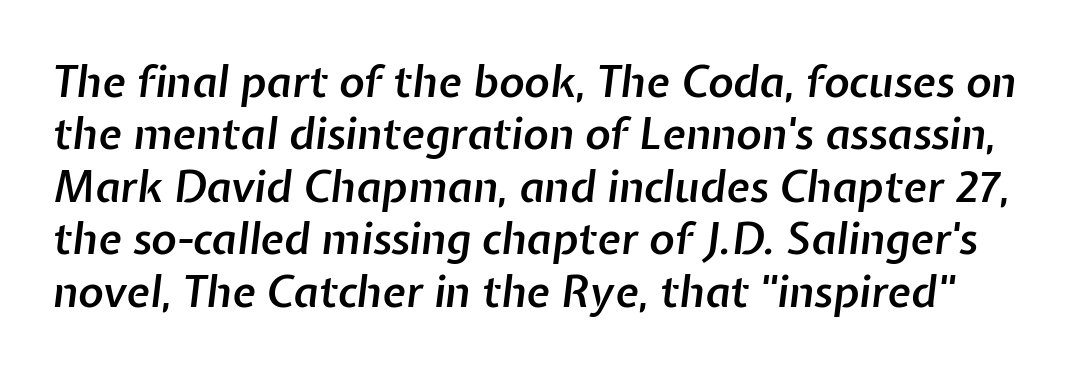
{"italic": "yes", "lean": "right", "slant_degrees": 7, "bold": "semi", "weight": "semibold", "width": "normal", "stroke_contrast": "low", "x_height": "medium", "monospaced": "no", "underline": "no", "line_spacing_ratio": 1.22, "letter_spacing": "normal", "letter_spacing_em": 0.0, "glyph_px": 43}
